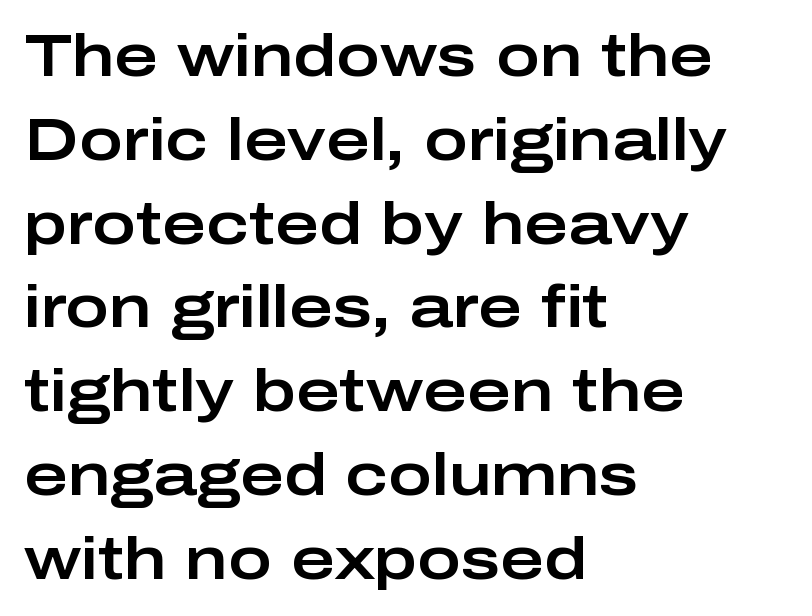
{"serif": "no", "italic": "no", "width": "wide", "stroke_contrast": "low", "x_height": "medium", "monospaced": "no", "underline": "no", "align": "left", "line_spacing": "normal", "line_spacing_ratio": 1.42, "letter_spacing": "normal", "letter_spacing_em": 0.0, "glyph_px": 59}
